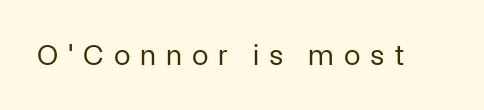
The image shows 30 px regular-weight sans-serif type, upright; set unusually wide letter spacing (+0.33 em), not underlined; low stroke contrast and a medium x-height.
